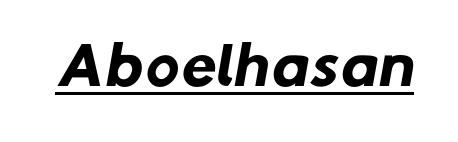
The image shows 51 px heavy sans-serif type; set normal letter spacing, underlined; low stroke contrast and a medium x-height.
